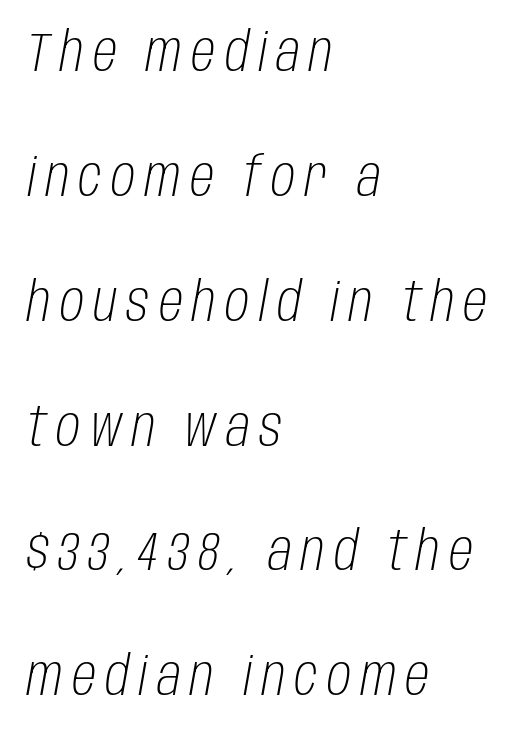
Horizontally, the lines are justified to the leading edge only. Tall strokes in this sample are angled rather than plumb. Unmarked baselines from the first word to the last. You could not count columns in this text — the font is proportionally spaced. Leading: increased.
